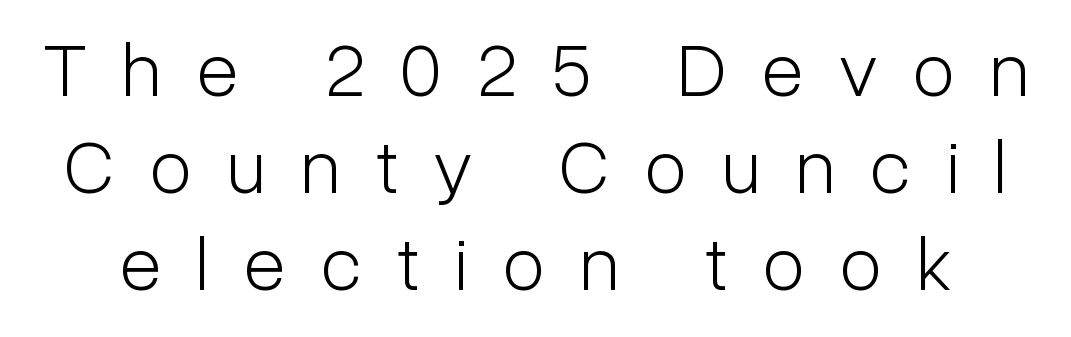
The image shows 77 px light, condensed sans-serif type, upright; set normal line spacing (1.26x), unusually wide letter spacing (+0.46 em), not underlined; low stroke contrast and a medium x-height.
